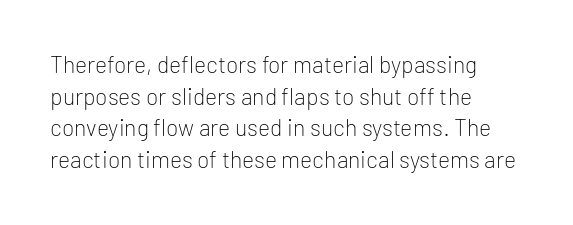
{"italic": "no", "bold": "no", "underline": "no", "align": "left", "line_spacing": "normal", "line_spacing_ratio": 1.38, "letter_spacing": "normal", "letter_spacing_em": 0.0, "glyph_px": 23}
